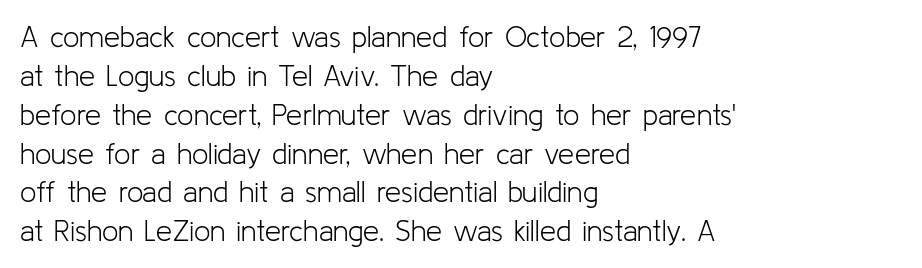
In terms of letterform style, serifs are entirely absent. Is the type heavy? It reads as light-to-regular instead. Italic: no, the glyphs are upright roman. How are the letters spaced? Ordinarily, with no added tracking. The designer left line spacing at the default. The foot of each line stays bare and open.
